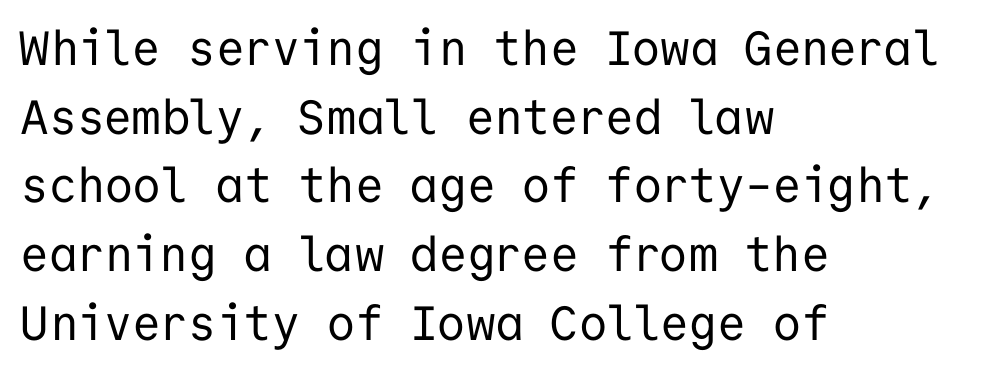
The image shows 48 px regular-weight sans-serif type, upright, monospaced; set left-aligned, normal line spacing (1.43x), normal letter spacing, not underlined; low stroke contrast and a medium x-height.
